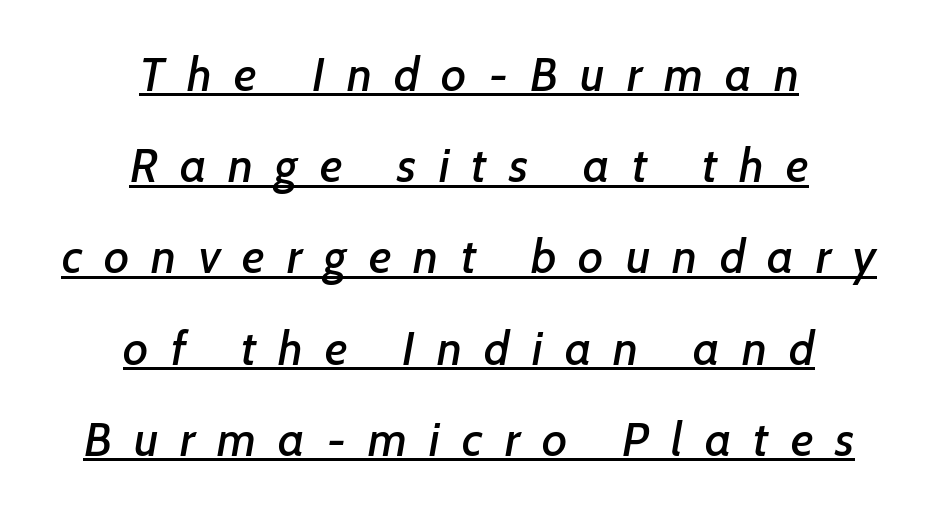
Q: Is the typeface a serif or a sans-serif typeface? A: Sans-serif.
Q: Is the text underlined? A: Yes.
Q: How is the paragraph aligned? A: Centered.
Q: Is the spacing between letters normal or unusually wide? A: Unusually wide.
Q: Is the spacing between lines tight, normal or loose? A: Loose.
Q: Width (condensed, normal, or wide)? A: Normal.
Q: Stroke contrast? A: Low.
Q: x-height? A: Medium.
Q: Monospaced? A: No.
